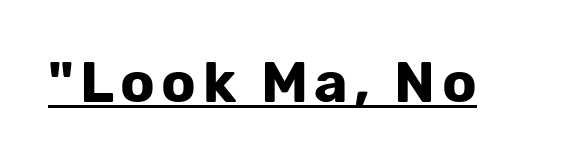
The image shows 57 px bold sans-serif type, upright; set underlined; low stroke contrast and a medium x-height.
